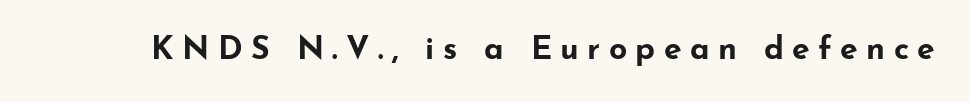
{"serif": "no", "italic": "no", "bold": "yes", "weight": "bold", "width": "wide", "stroke_contrast": "low", "x_height": "small", "monospaced": "no", "underline": "no", "letter_spacing": "wide", "letter_spacing_em": 0.26, "glyph_px": 32}
